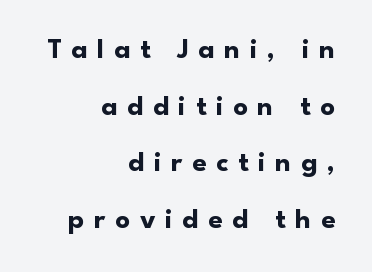
Italic? Not at all — the glyphs are vertical. Descender tails drop into unmarked territory. I'd describe the lettering as bold — thick and assertive. How are the letters spaced? Widely, with obvious added tracking.
